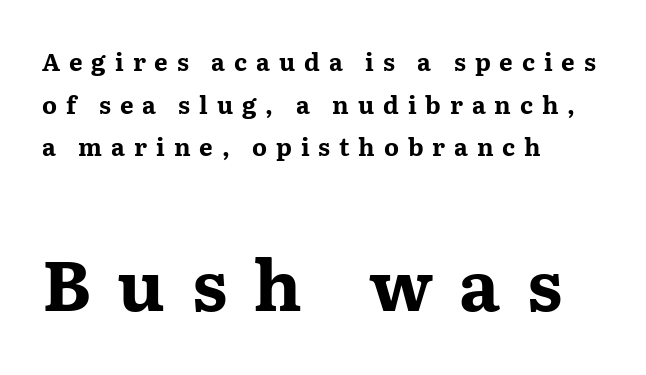
Q: Is the text bold? A: Yes.
Q: Is the text italic (slanted)? A: No, it is upright.
Q: Is the typeface a serif or a sans-serif typeface? A: Serif.
Q: Is the text underlined? A: No.
Q: How is the paragraph aligned? A: Left-aligned.
Q: Is the spacing between letters normal or unusually wide? A: Unusually wide.
Q: Which block of text is set in a larger size, the first (top) or the second (bottom)? A: The second (bottom) one.
Q: Width (condensed, normal, or wide)? A: Wide.
Q: Stroke contrast? A: Medium.
Q: x-height? A: Medium.
Q: Monospaced? A: No.
